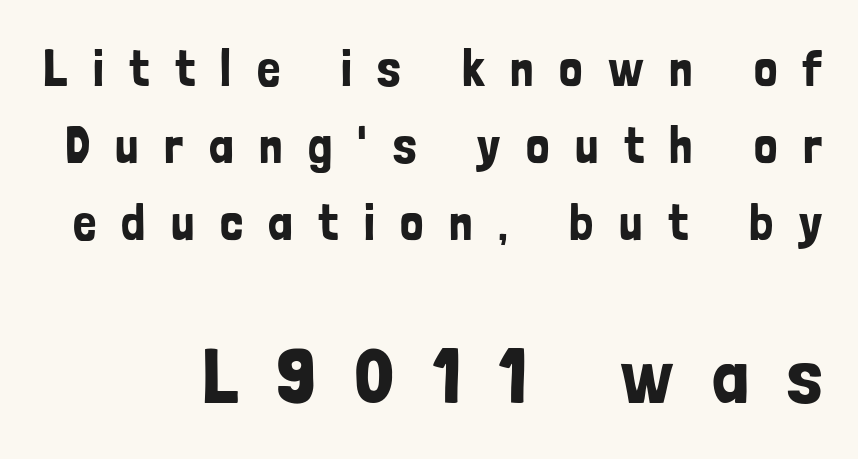
The image shows 78 px condensed sans-serif type, upright; set normal line spacing (1.48x), unusually wide letter spacing (+0.49 em), not underlined; the second (bottom) block is 1.5x larger; low stroke contrast and a medium x-height.
